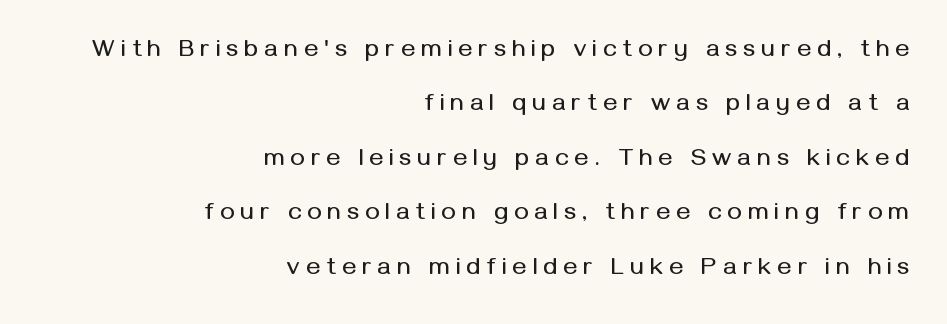
The image shows 24 px text type, upright; set right-aligned, loose line spacing (2.27x), unusually wide letter spacing (+0.26 em), not underlined.
